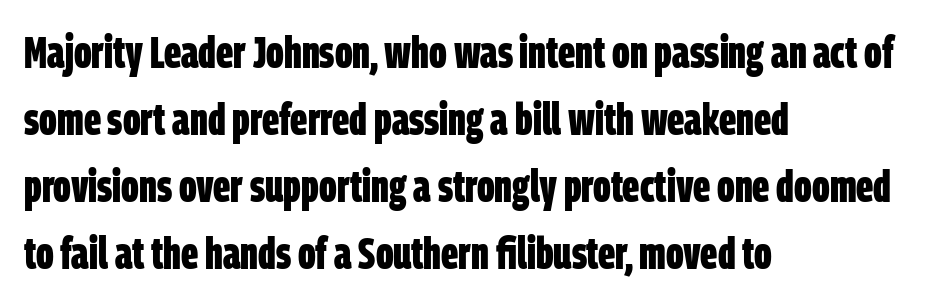
Left-aligned paragraph, ragged on the right. Each word holds together tightly as a unit, with standard inter-letter gaps. One glance says typical: line gaps are just what's usual. A dark, heavy texture on the line: the type is bold. This sample has the flowing, uneven cadence of proportional lettering. The space directly below the letters is spotless.
